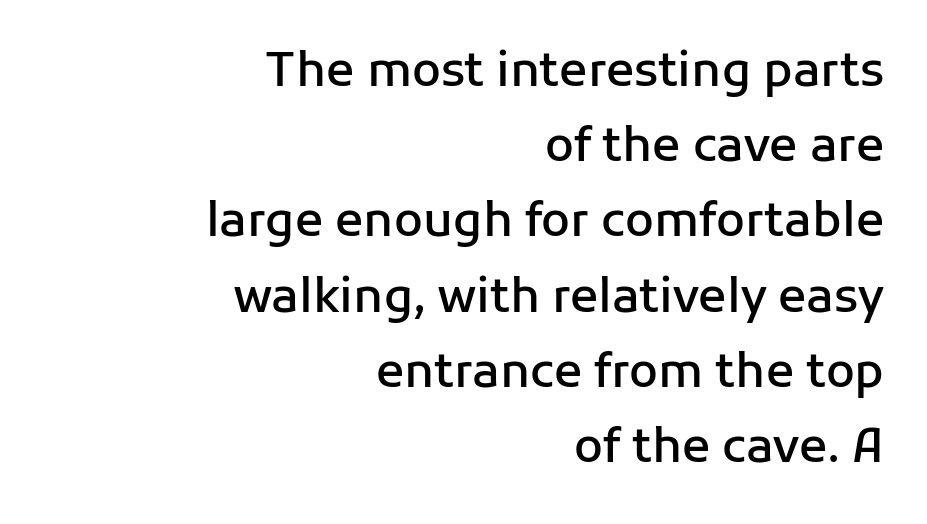
Varying glyph widths throughout — classic text-font behaviour. Inter-character spacing is left at the font's built-in metrics. The lines are quadded right. Is there much room between lines? A standard amount, neither cramped nor airy. A sans-serif font was chosen for this passage.
